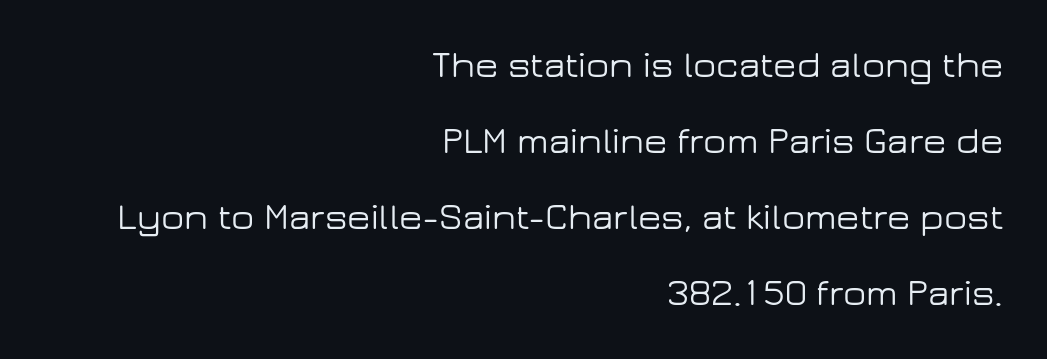
The image shows 38 px wide sans-serif type, upright; set right-aligned, loose line spacing (2.0x), normal letter spacing, not underlined; low stroke contrast and a medium x-height.
